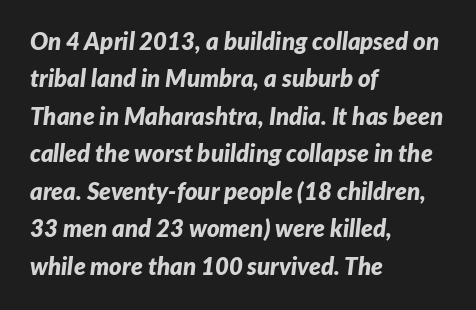
The image shows 24 px bold type, italic (leaning right); set left-aligned, normal line spacing (1.56x), normal letter spacing, not underlined.
